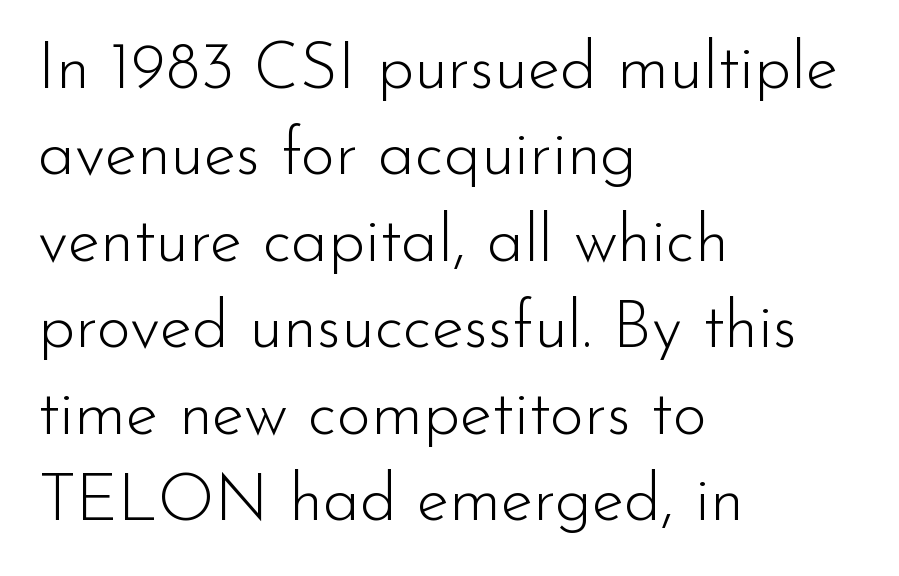
{"serif": "no", "italic": "no", "bold": "no", "weight": "light", "width": "normal", "stroke_contrast": "low", "x_height": "small", "monospaced": "no", "underline": "no", "align": "left", "line_spacing": "normal", "line_spacing_ratio": 1.31, "letter_spacing": "normal", "letter_spacing_em": 0.0, "glyph_px": 66}
